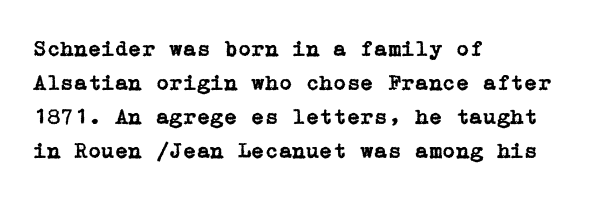
Q: Is the text italic (slanted)? A: No, it is upright.
Q: Is the text underlined? A: No.
Q: How is the paragraph aligned? A: Left-aligned.
Q: Is the spacing between letters normal or unusually wide? A: Normal.
Q: Is the spacing between lines tight, normal or loose? A: Normal.
